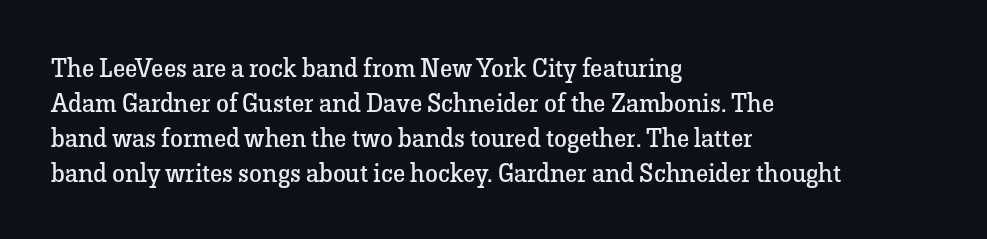
Q: Is the text bold? A: No.
Q: Is the text italic (slanted)? A: No, it is upright.
Q: Is the text underlined? A: No.
Q: How is the paragraph aligned? A: Left-aligned.
Q: Is the spacing between letters normal or unusually wide? A: Normal.
Q: Is the spacing between lines tight, normal or loose? A: Normal.
